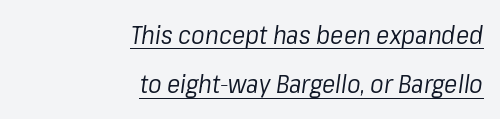
Q: Is the text bold? A: No.
Q: Is the text italic (slanted)? A: Yes, it leans right by about 8 degrees.
Q: Is the text underlined? A: Yes.
Q: How is the paragraph aligned? A: Right-aligned.
Q: Is the spacing between letters normal or unusually wide? A: Normal.
Q: Is the spacing between lines tight, normal or loose? A: Loose.
